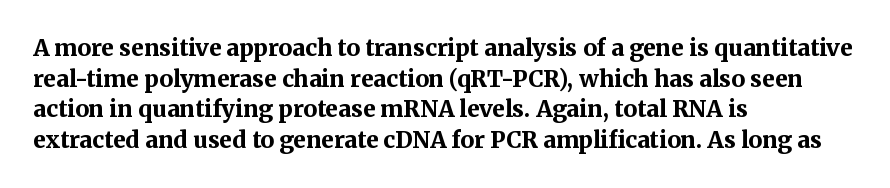
Nobody touched the tracking dial on this one. Heft: maximum for text — a bold. The rendering anchors every line to the left-hand side. The line-height multiplier appears to be the usual default.
